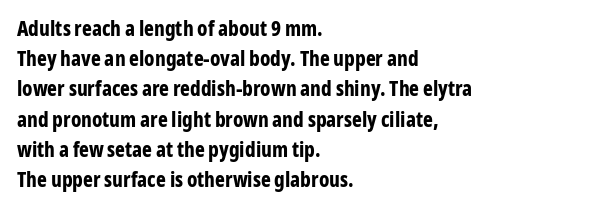
Q: Is the text bold? A: Yes.
Q: Is the text italic (slanted)? A: No, it is upright.
Q: Is the text underlined? A: No.
Q: How is the paragraph aligned? A: Left-aligned.
Q: Is the spacing between letters normal or unusually wide? A: Normal.
Q: Is the spacing between lines tight, normal or loose? A: Normal.
